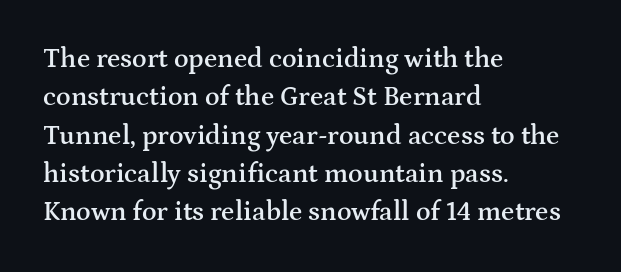
Q: Is the text bold? A: Semi-bold.
Q: Is the text italic (slanted)? A: No, it is upright.
Q: Is the text underlined? A: No.
Q: How is the paragraph aligned? A: Left-aligned.
Q: Is the spacing between letters normal or unusually wide? A: Normal.
Q: Is the spacing between lines tight, normal or loose? A: Normal.
